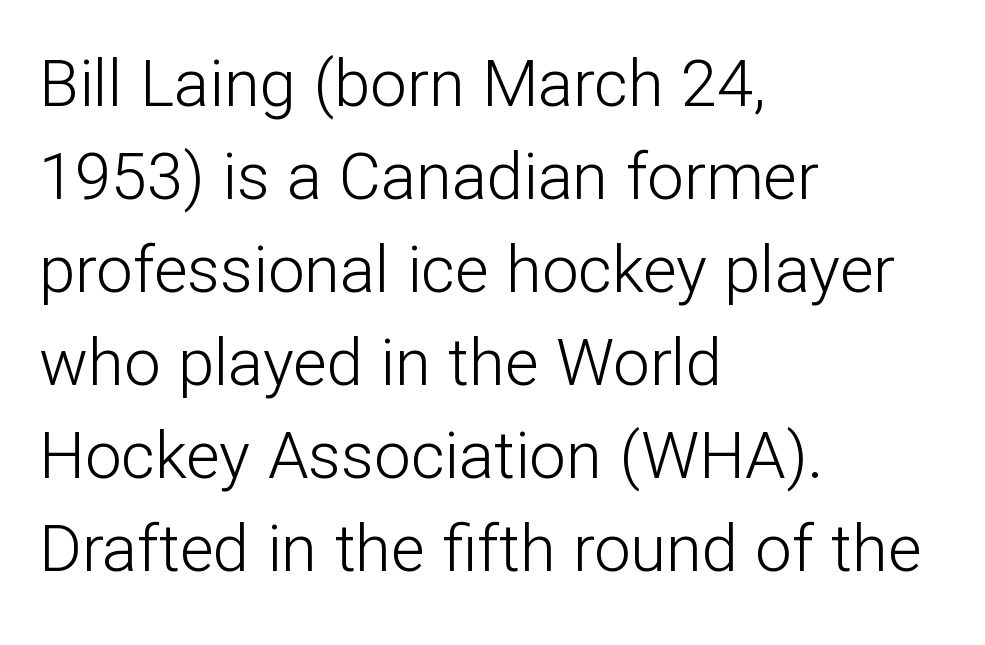
{"serif": "no", "italic": "no", "bold": "no", "weight": "light", "width": "normal", "stroke_contrast": "low", "x_height": "medium", "monospaced": "no", "underline": "no", "align": "left", "line_spacing": "normal", "line_spacing_ratio": 1.43, "letter_spacing": "normal", "letter_spacing_em": 0.0, "glyph_px": 65}
